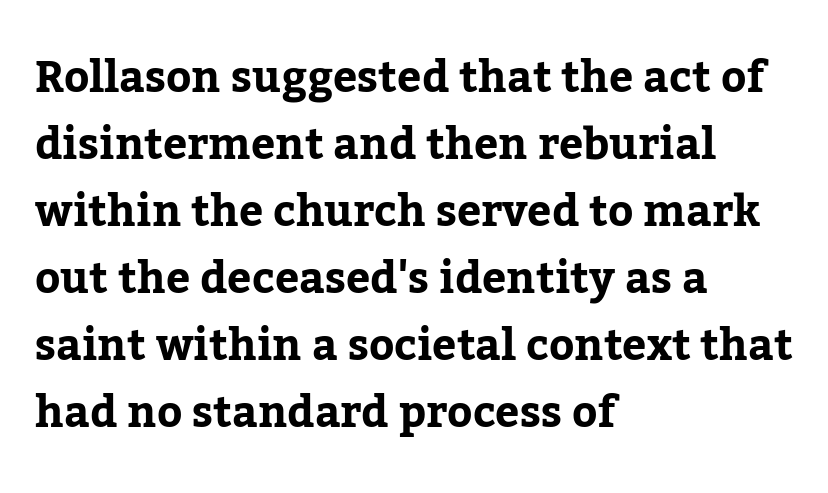
Q: Is the text italic (slanted)? A: No, it is upright.
Q: Is the typeface a serif or a sans-serif typeface? A: Serif.
Q: Is the text underlined? A: No.
Q: How is the paragraph aligned? A: Left-aligned.
Q: Is the spacing between letters normal or unusually wide? A: Normal.
Q: Is the spacing between lines tight, normal or loose? A: Normal.
Q: Width (condensed, normal, or wide)? A: Normal.
Q: Stroke contrast? A: Low.
Q: x-height? A: Medium.
Q: Monospaced? A: No.
